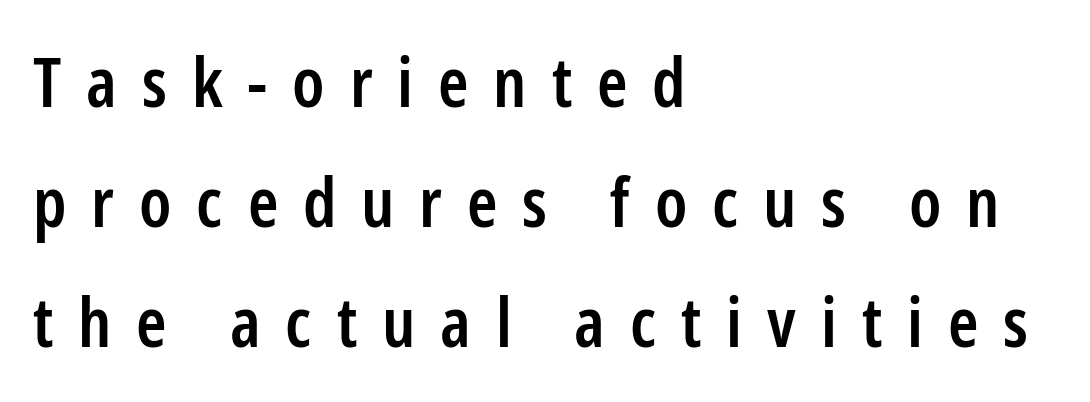
Letters rest on an invisible, unmarked baseline. Do the characters align in a grid? No, the font is proportional. This rendering employs a face without finishing strokes, i.e., a sans-serif. A typesetter would mark this as roman, not italic. A bit beefed up — I'd call it semibold rather than bold.
